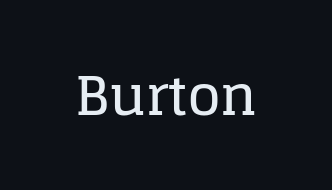
{"serif": "yes", "italic": "no", "width": "normal", "stroke_contrast": "low", "x_height": "large", "monospaced": "no", "underline": "no", "letter_spacing": "normal", "letter_spacing_em": 0.0, "glyph_px": 53}
